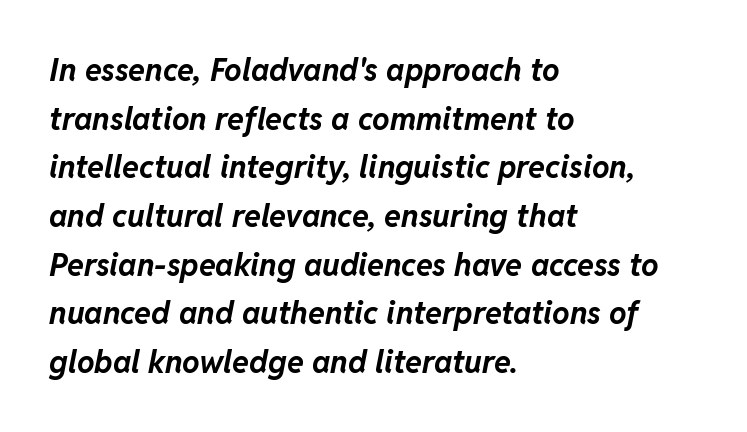
{"italic": "yes", "lean": "right", "slant_degrees": 11, "bold": "yes", "weight": "bold", "width": "normal", "stroke_contrast": "low", "x_height": "medium", "monospaced": "no", "underline": "no", "align": "left", "line_spacing": "normal", "line_spacing_ratio": 1.57, "letter_spacing": "normal", "letter_spacing_em": 0.0, "glyph_px": 31}
